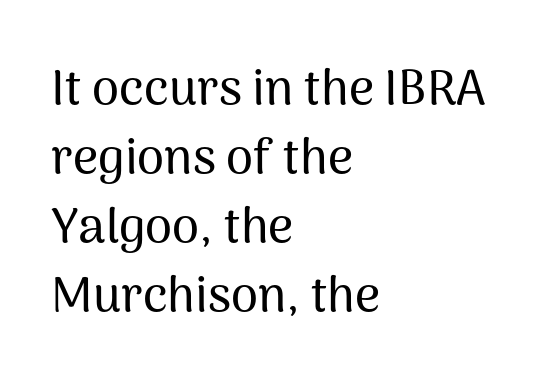
Q: Is the text italic (slanted)? A: No, it is upright.
Q: Is the typeface a serif or a sans-serif typeface? A: Sans-serif.
Q: Is the text underlined? A: No.
Q: How is the paragraph aligned? A: Left-aligned.
Q: Is the spacing between letters normal or unusually wide? A: Normal.
Q: Is the spacing between lines tight, normal or loose? A: Normal.
Q: Width (condensed, normal, or wide)? A: Normal.
Q: Stroke contrast? A: Medium.
Q: x-height? A: Medium.
Q: Monospaced? A: No.
